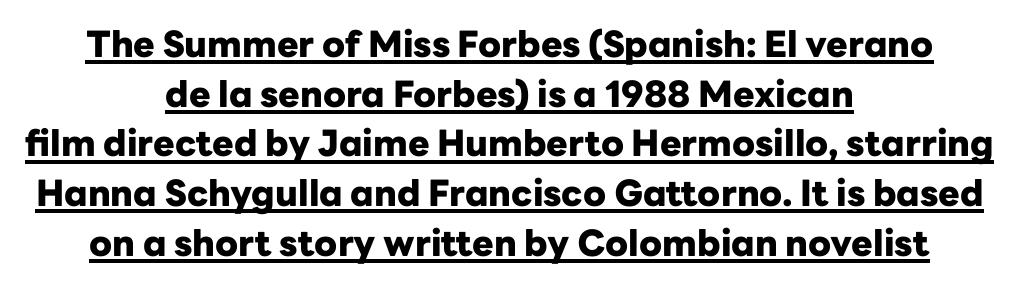
Q: Is the text bold? A: Yes.
Q: Is the text italic (slanted)? A: No, it is upright.
Q: Is the typeface a serif or a sans-serif typeface? A: Sans-serif.
Q: Is the text underlined? A: Yes.
Q: How is the paragraph aligned? A: Centered.
Q: Is the spacing between letters normal or unusually wide? A: Normal.
Q: Is the spacing between lines tight, normal or loose? A: Normal.
Q: Width (condensed, normal, or wide)? A: Normal.
Q: Stroke contrast? A: Low.
Q: x-height? A: Medium.
Q: Monospaced? A: No.
